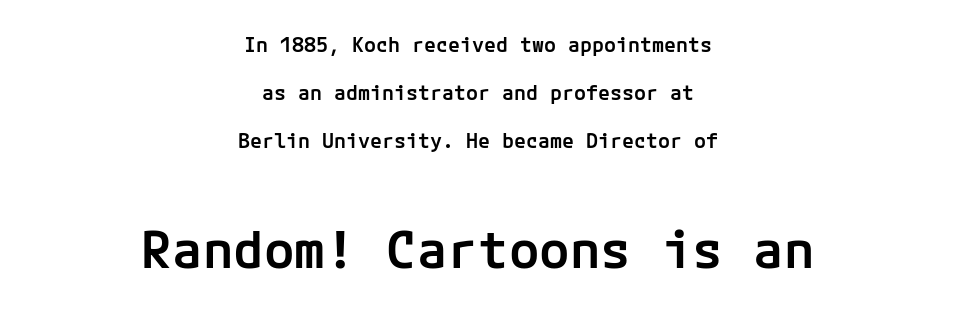
If you squint, the bottom block still reads clearly — it's the larger of the two. The foot of each line stays bare and open. It's the straight-up-and-down kind of type. A great deal of white space separates one row of letters from the next.
